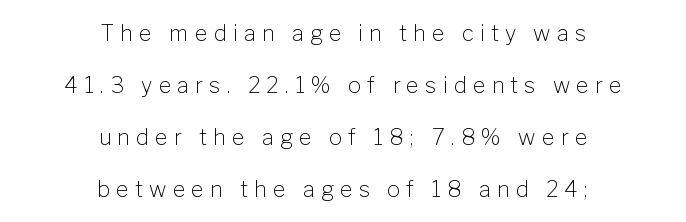
{"italic": "no", "bold": "no", "underline": "no", "align": "center", "line_spacing": "loose", "line_spacing_ratio": 2.36, "letter_spacing": "wide", "letter_spacing_em": 0.28, "glyph_px": 22}
